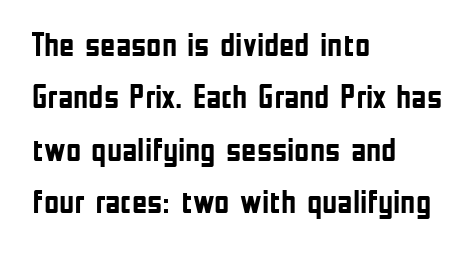
The image shows 33 px semibold, condensed sans-serif type, upright; set left-aligned, normal line spacing (1.59x), normal letter spacing, not underlined; low stroke contrast and a medium x-height.
